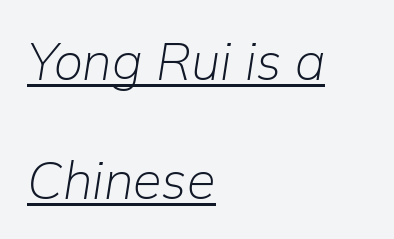
{"italic": "yes", "lean": "right", "slant_degrees": 9, "bold": "no", "weight": "light", "width": "normal", "stroke_contrast": "low", "x_height": "medium", "monospaced": "no", "underline": "yes", "align": "left", "line_spacing": "loose", "line_spacing_ratio": 2.28, "letter_spacing": "normal", "letter_spacing_em": 0.0, "glyph_px": 52}
